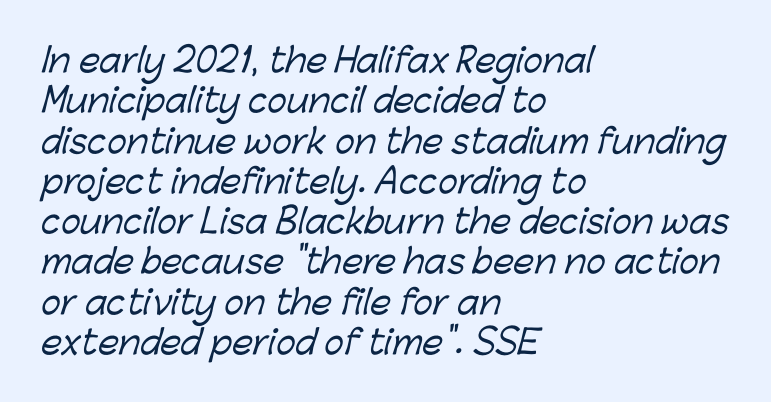
Inter-character spacing is left at the font's built-in metrics. Check under the words: just untouched page. This is sans-serif lettering, the kind often seen on screens and signage. Here the designer chose a conventional face with non-uniform glyph widths.
